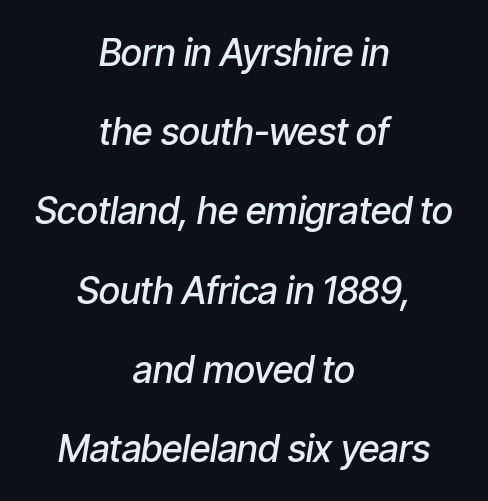
The image shows 37 px semibold, condensed type, italic (leaning right); set centered, loose line spacing (2.14x), normal letter spacing, not underlined; low stroke contrast and a medium x-height.
